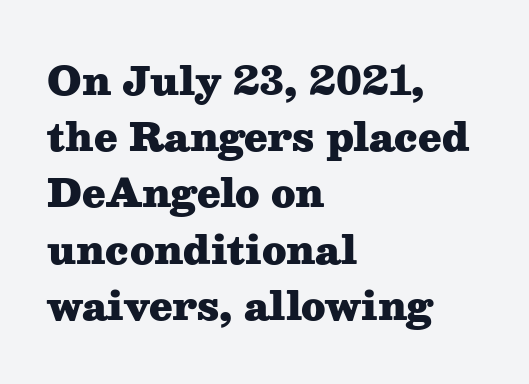
The image shows 38 px heavy, wide serif type, upright; set left-aligned, normal line spacing (1.48x), normal letter spacing, not underlined; medium stroke contrast and a medium x-height.
